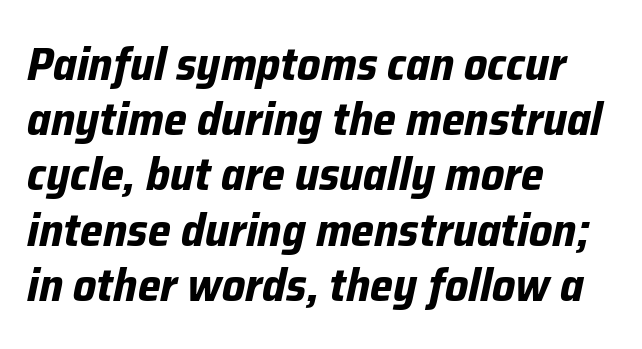
{"italic": "yes", "lean": "right", "slant_degrees": 12, "bold": "yes", "weight": "bold", "width": "normal", "stroke_contrast": "low", "x_height": "medium", "monospaced": "no", "underline": "no", "align": "left", "line_spacing_ratio": 1.2, "letter_spacing": "normal", "letter_spacing_em": 0.0, "glyph_px": 46}
